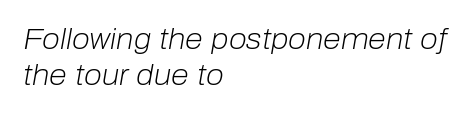
{"italic": "yes", "lean": "right", "slant_degrees": 10, "bold": "no", "weight": "light", "width": "normal", "stroke_contrast": "low", "x_height": "medium", "monospaced": "no", "underline": "no", "align": "left", "line_spacing_ratio": 1.24, "letter_spacing": "normal", "letter_spacing_em": 0.0, "glyph_px": 29}
